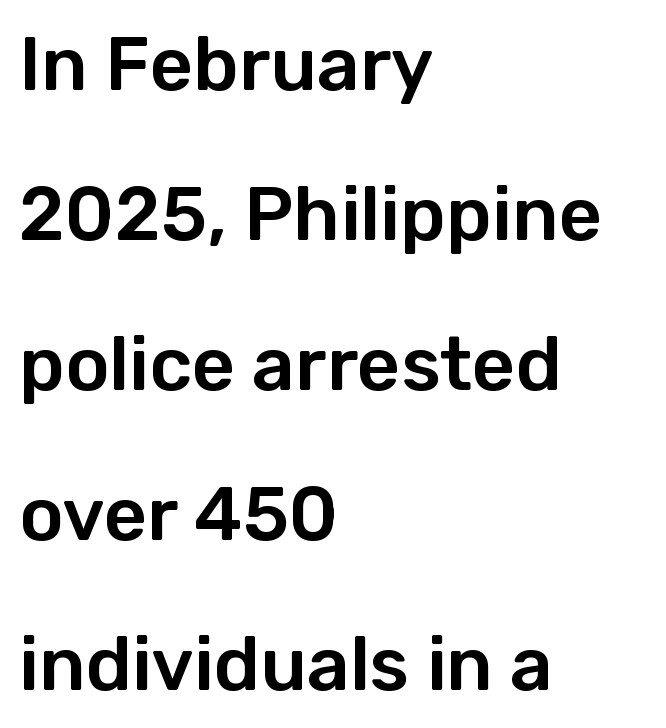
The image shows 75 px sans-serif type, upright; set left-aligned, loose line spacing (2.0x), normal letter spacing, not underlined; low stroke contrast and a medium x-height.
